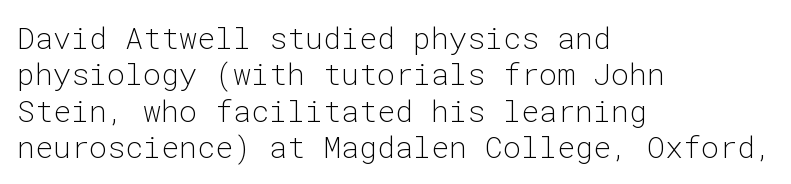
Standard letterfit; no display-style spreading of the glyphs. Style check: upright. The lines are quadded left. Think of a typewriter: that constant character pitch is what you see here. Observe the absence of serifs on each vertical stroke in this sample. On a weight scale, this lands at 450 or below.
